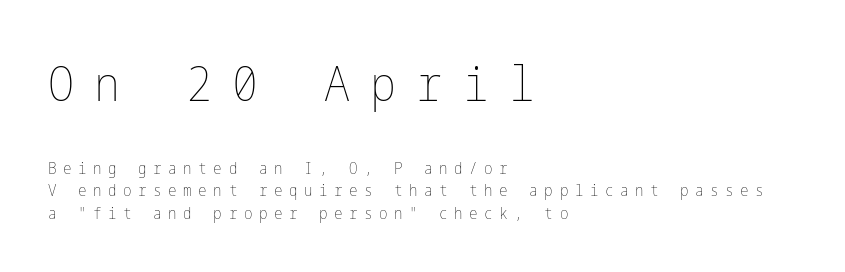
{"italic": "no", "bold": "no", "weight": "thin", "width": "condensed", "stroke_contrast": "low", "x_height": "medium", "underline": "no", "align": "left", "line_spacing": "normal", "line_spacing_ratio": 1.4, "letter_spacing": "wide", "letter_spacing_em": 0.41, "larger_block": "first", "size_ratio": 3.06, "glyph_px": 49}
